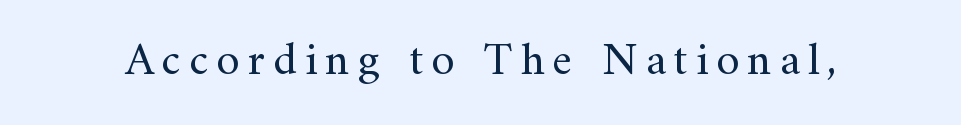
Q: Is the text bold? A: No.
Q: Is the text italic (slanted)? A: No, it is upright.
Q: Is the typeface a serif or a sans-serif typeface? A: Serif.
Q: Is the text underlined? A: No.
Q: Width (condensed, normal, or wide)? A: Normal.
Q: Stroke contrast? A: Medium.
Q: x-height? A: Small.
Q: Monospaced? A: No.
